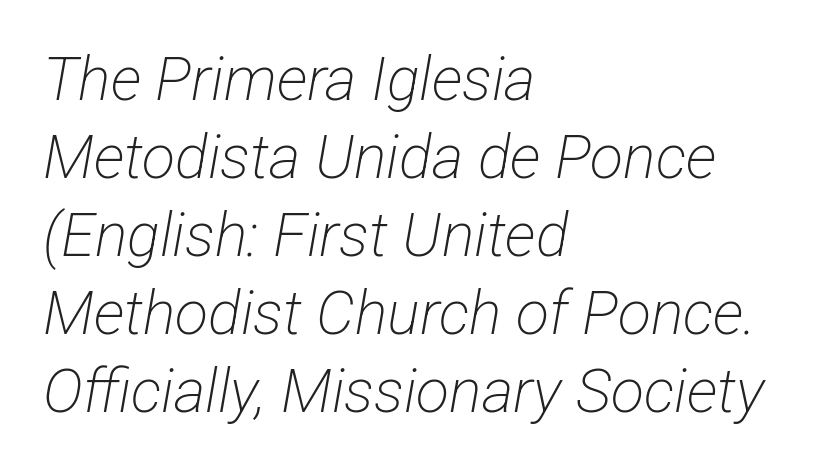
Q: Is the text bold? A: No.
Q: Is the typeface a serif or a sans-serif typeface? A: Sans-serif.
Q: Is the text underlined? A: No.
Q: How is the paragraph aligned? A: Left-aligned.
Q: Is the spacing between letters normal or unusually wide? A: Normal.
Q: Is the spacing between lines tight, normal or loose? A: Normal.
Q: Width (condensed, normal, or wide)? A: Condensed.
Q: Stroke contrast? A: Low.
Q: x-height? A: Medium.
Q: Monospaced? A: No.
